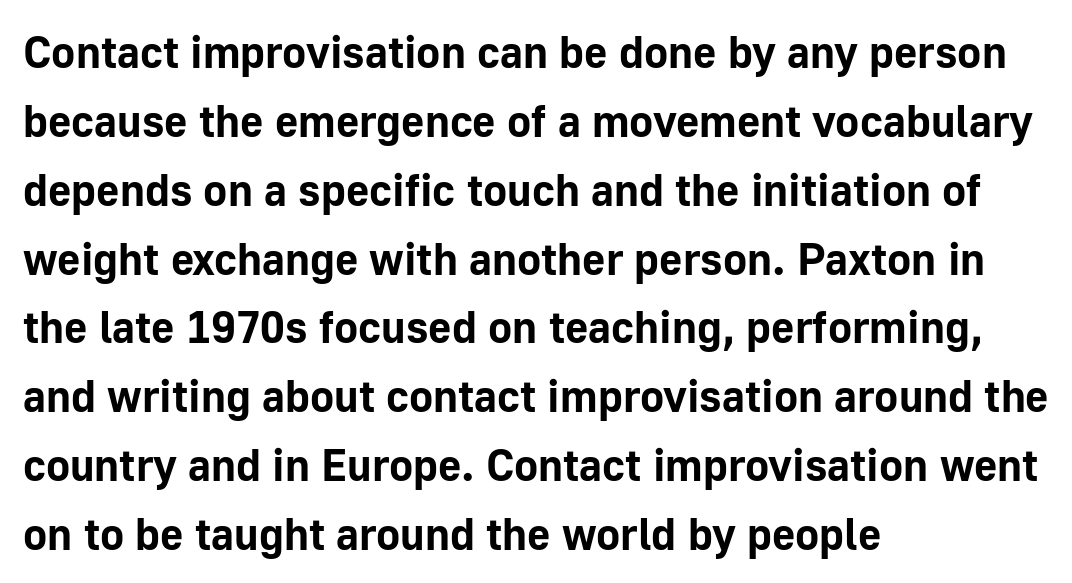
Q: Is the text bold? A: Yes.
Q: Is the text italic (slanted)? A: No, it is upright.
Q: Is the typeface a serif or a sans-serif typeface? A: Sans-serif.
Q: Is the text underlined? A: No.
Q: How is the paragraph aligned? A: Left-aligned.
Q: Is the spacing between letters normal or unusually wide? A: Normal.
Q: Is the spacing between lines tight, normal or loose? A: Normal.
Q: Width (condensed, normal, or wide)? A: Normal.
Q: Stroke contrast? A: Low.
Q: x-height? A: Medium.
Q: Monospaced? A: No.
